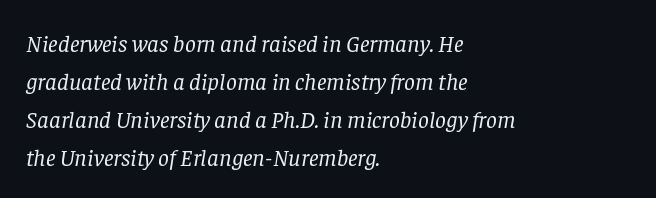
Q: Is the text bold? A: No.
Q: Is the text italic (slanted)? A: Yes, it leans right by about 8 degrees.
Q: Is the text underlined? A: No.
Q: How is the paragraph aligned? A: Left-aligned.
Q: Is the spacing between letters normal or unusually wide? A: Normal.
Q: Is the spacing between lines tight, normal or loose? A: Normal.
